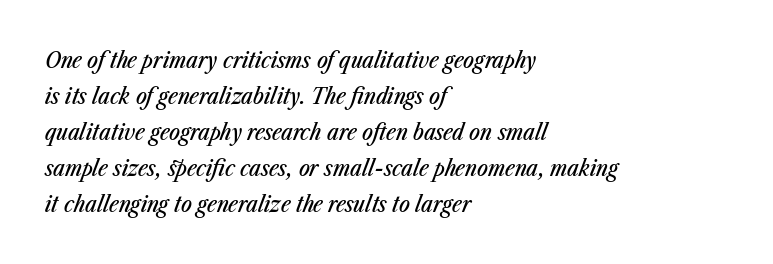
This sample keeps an unexceptional amount of space between lines. Typeset ragged right — the left edge is the straight one. The area under the type is left untouched. Default kerning and tracking; the words read as compact shapes. The passage shown leans; its letterforms are oblique.
